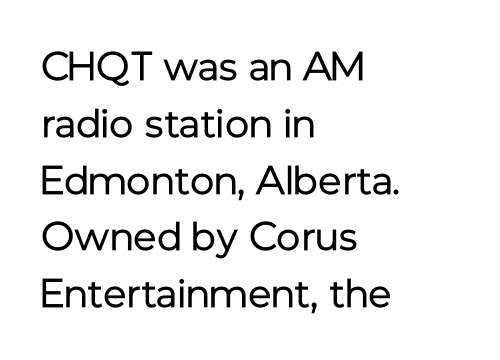
{"serif": "no", "italic": "no", "bold": "no", "weight": "regular", "width": "normal", "stroke_contrast": "low", "x_height": "medium", "monospaced": "no", "underline": "no", "align": "left", "line_spacing": "normal", "line_spacing_ratio": 1.42, "letter_spacing": "normal", "letter_spacing_em": 0.0, "glyph_px": 40}
